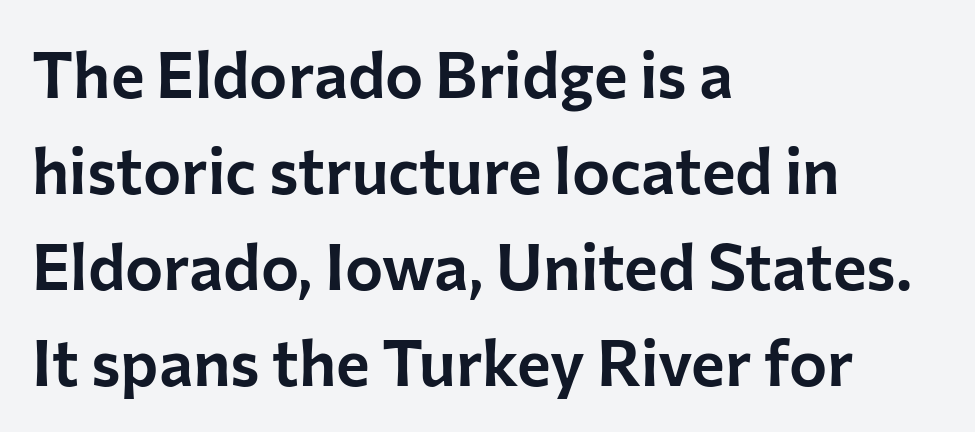
The image shows 64 px sans-serif type, upright; set left-aligned, normal line spacing (1.5x), normal letter spacing, not underlined; low stroke contrast and a medium x-height.
